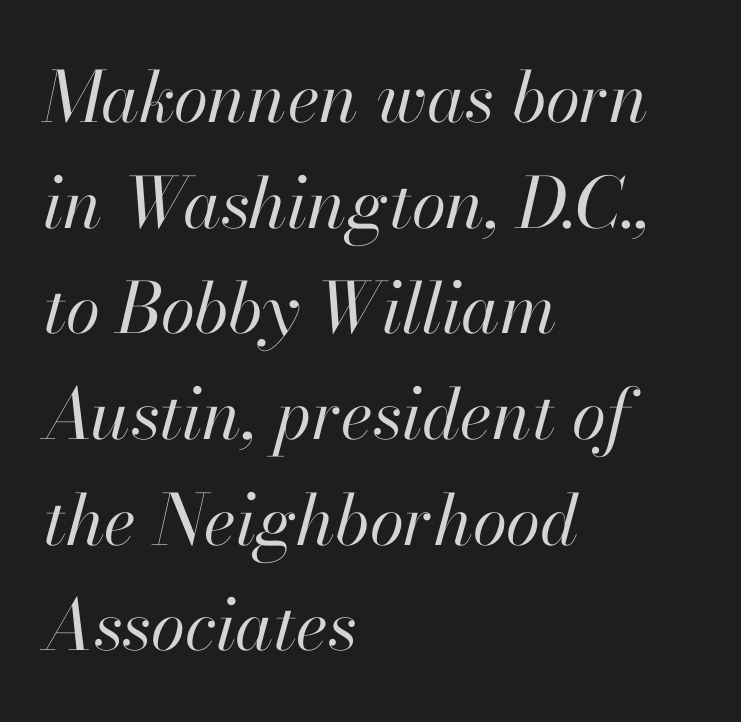
{"italic": "yes", "lean": "right", "slant_degrees": 13, "bold": "no", "weight": "regular", "width": "normal", "stroke_contrast": "high", "x_height": "small", "monospaced": "no", "underline": "no", "align": "left", "line_spacing": "normal", "line_spacing_ratio": 1.51, "letter_spacing": "normal", "letter_spacing_em": 0.0, "glyph_px": 70}
